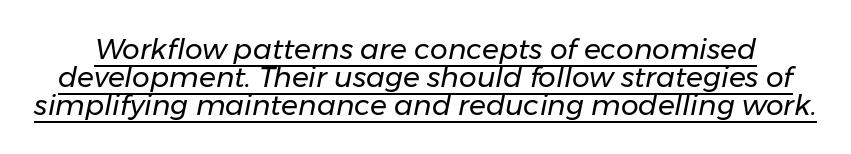
{"italic": "yes", "lean": "right", "slant_degrees": 11, "bold": "no", "weight": "regular", "width": "normal", "stroke_contrast": "low", "x_height": "medium", "monospaced": "no", "underline": "yes", "line_spacing": "tight", "line_spacing_ratio": 1.0, "letter_spacing": "normal", "letter_spacing_em": 0.0, "glyph_px": 28}
